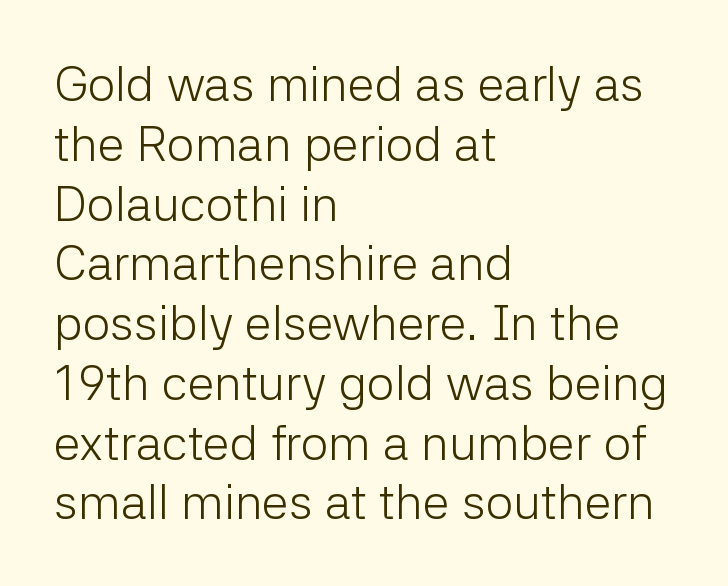
Q: Is the text bold? A: No.
Q: Is the text italic (slanted)? A: No, it is upright.
Q: Is the typeface a serif or a sans-serif typeface? A: Sans-serif.
Q: Is the text underlined? A: No.
Q: How is the paragraph aligned? A: Left-aligned.
Q: Is the spacing between letters normal or unusually wide? A: Normal.
Q: Width (condensed, normal, or wide)? A: Normal.
Q: Stroke contrast? A: Low.
Q: x-height? A: Medium.
Q: Monospaced? A: No.
